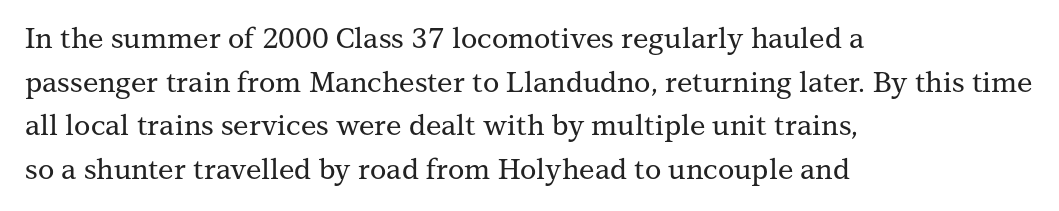
The image shows 28 px serif type, upright; set left-aligned, normal line spacing (1.56x), normal letter spacing, not underlined; medium stroke contrast and a medium x-height.
